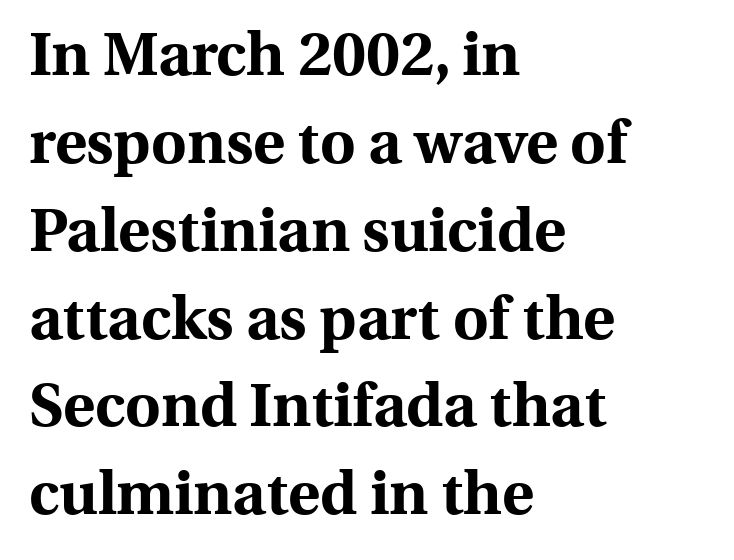
Q: Is the text bold? A: Yes.
Q: Is the text italic (slanted)? A: No, it is upright.
Q: Is the typeface a serif or a sans-serif typeface? A: Serif.
Q: Is the text underlined? A: No.
Q: How is the paragraph aligned? A: Left-aligned.
Q: Is the spacing between letters normal or unusually wide? A: Normal.
Q: Is the spacing between lines tight, normal or loose? A: Normal.
Q: Width (condensed, normal, or wide)? A: Normal.
Q: x-height? A: Medium.
Q: Monospaced? A: No.
